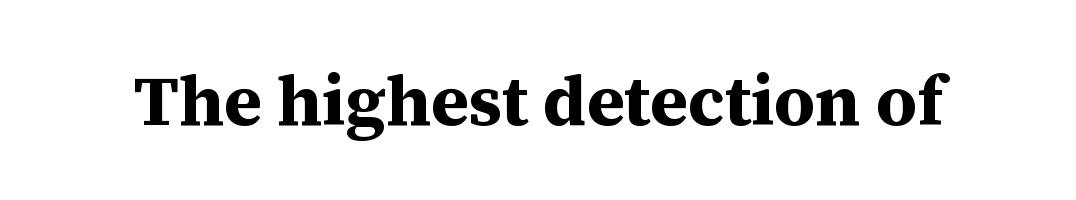
{"serif": "yes", "italic": "no", "bold": "yes", "weight": "bold", "width": "normal", "stroke_contrast": "medium", "x_height": "medium", "monospaced": "no", "underline": "no", "letter_spacing": "normal", "letter_spacing_em": 0.0, "glyph_px": 70}
